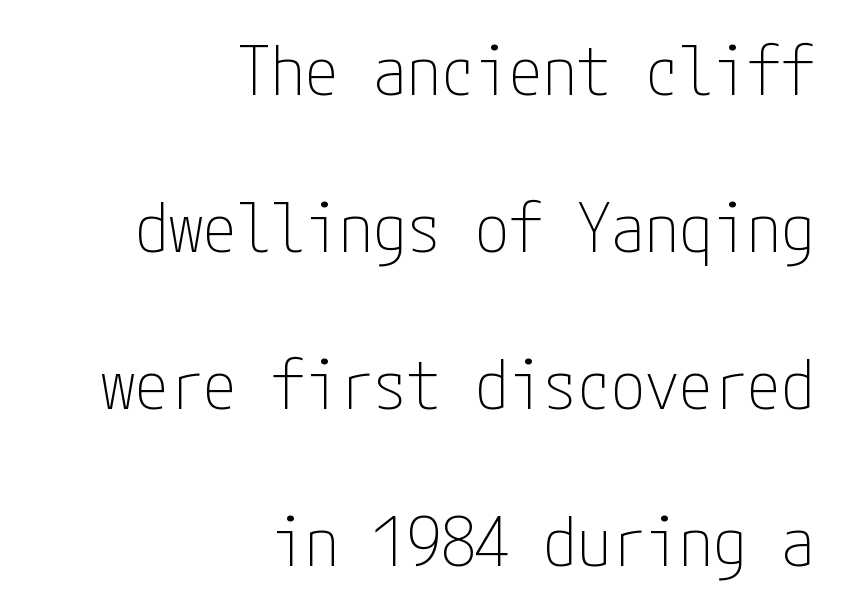
{"serif": "no", "italic": "no", "bold": "no", "weight": "thin", "width": "condensed", "stroke_contrast": "low", "x_height": "medium", "underline": "no", "align": "right", "line_spacing": "loose", "line_spacing_ratio": 2.31, "letter_spacing": "normal", "letter_spacing_em": 0.0, "glyph_px": 68}
